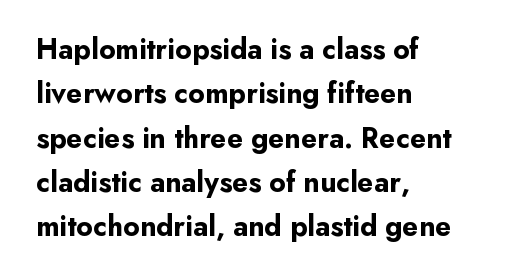
This rendering uses left alignment, leaving the right contour irregular. Spacing verdict: proportional, widths tailored to each character. These words are printed bold, with thick strokes throughout. The letterforms sit shoulder to shoulder at normal distance.
